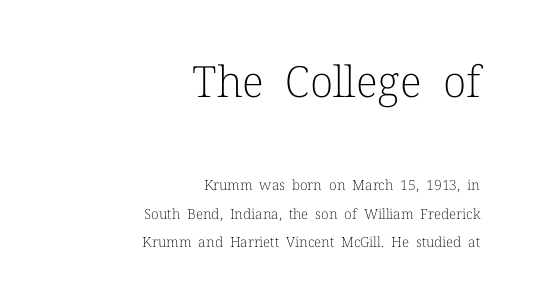
{"serif": "yes", "italic": "no", "bold": "no", "weight": "light", "width": "normal", "stroke_contrast": "low", "x_height": "medium", "monospaced": "no", "underline": "no", "align": "right", "line_spacing": "loose", "line_spacing_ratio": 2.04, "letter_spacing": "normal", "letter_spacing_em": 0.0, "larger_block": "first", "size_ratio": 3.07, "glyph_px": 43}
